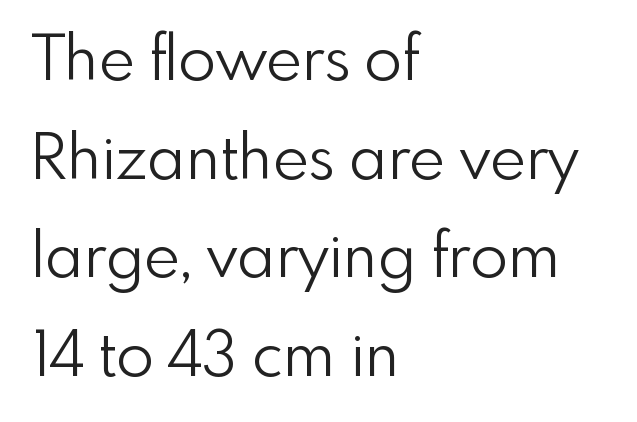
Q: Is the text bold? A: No.
Q: Is the text italic (slanted)? A: No, it is upright.
Q: Is the typeface a serif or a sans-serif typeface? A: Sans-serif.
Q: Is the text underlined? A: No.
Q: How is the paragraph aligned? A: Left-aligned.
Q: Is the spacing between letters normal or unusually wide? A: Normal.
Q: Is the spacing between lines tight, normal or loose? A: Normal.
Q: Width (condensed, normal, or wide)? A: Normal.
Q: Stroke contrast? A: Low.
Q: x-height? A: Small.
Q: Monospaced? A: No.
